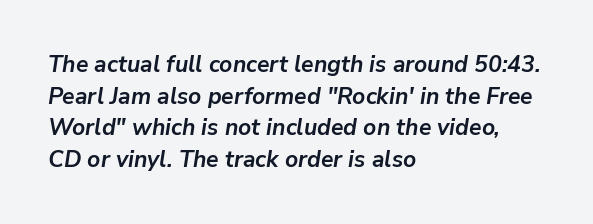
Q: Is the text bold? A: Yes.
Q: Is the text italic (slanted)? A: Yes, it leans right by about 9 degrees.
Q: Is the text underlined? A: No.
Q: How is the paragraph aligned? A: Left-aligned.
Q: Is the spacing between letters normal or unusually wide? A: Normal.
Q: Is the spacing between lines tight, normal or loose? A: Normal.
